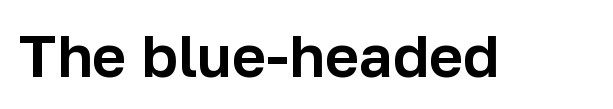
{"serif": "no", "italic": "no", "width": "normal", "stroke_contrast": "low", "x_height": "medium", "monospaced": "no", "underline": "no", "letter_spacing": "normal", "letter_spacing_em": 0.0, "glyph_px": 59}
